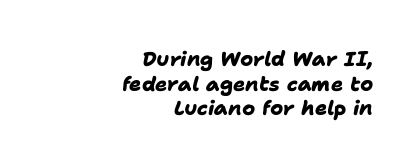
The image shows 20 px bold type; set right-aligned, line spacing 1.23x, normal letter spacing, not underlined.
